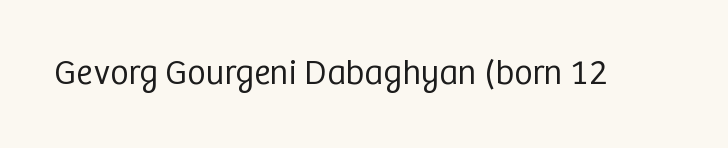
The image shows 35 px regular-weight sans-serif type, upright; set normal letter spacing, not underlined; low stroke contrast and a medium x-height.
